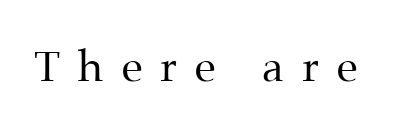
The image shows 43 px regular-weight serif type, upright; set unusually wide letter spacing (+0.42 em), not underlined; medium stroke contrast and a medium x-height.
